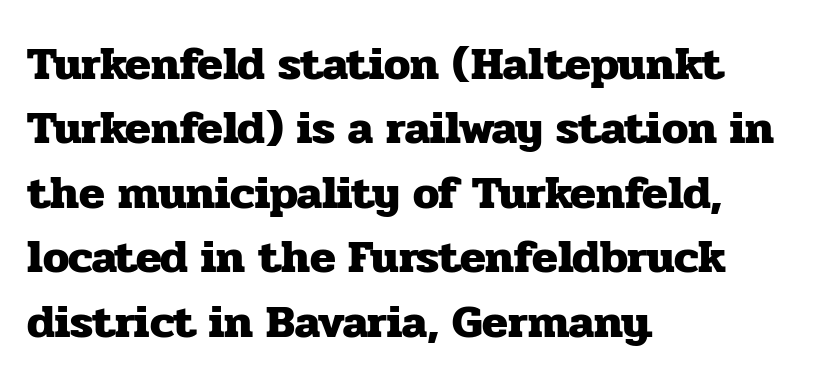
{"serif": "yes", "italic": "no", "bold": "yes", "weight": "heavy", "width": "normal", "stroke_contrast": "low", "x_height": "medium", "monospaced": "no", "underline": "no", "align": "left", "line_spacing": "normal", "line_spacing_ratio": 1.37, "letter_spacing": "normal", "letter_spacing_em": 0.0, "glyph_px": 47}
